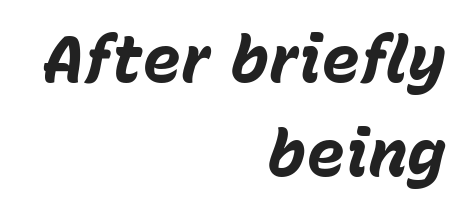
Glyph-to-glyph distance matches everyday printed text. The block of text has a typical density, with ordinary space between rows. The letters are slanted; this is an italic face. Short and long lines alike share a common ending point at right.
